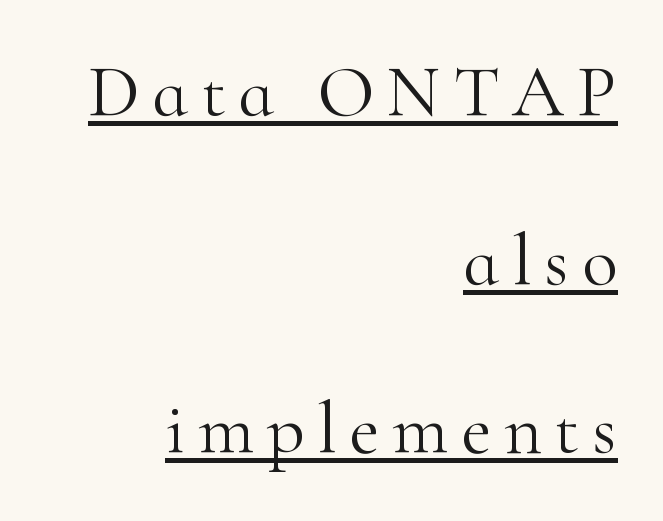
{"serif": "yes", "italic": "no", "bold": "no", "weight": "light", "width": "normal", "stroke_contrast": "high", "x_height": "small", "monospaced": "no", "underline": "yes", "align": "right", "line_spacing": "loose", "line_spacing_ratio": 2.28, "glyph_px": 74}
